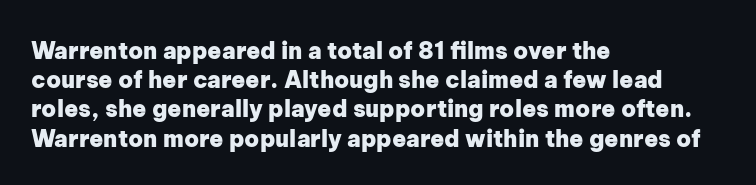
The image shows 23 px bold type, upright; set left-aligned, normal line spacing (1.27x), normal letter spacing, not underlined.
